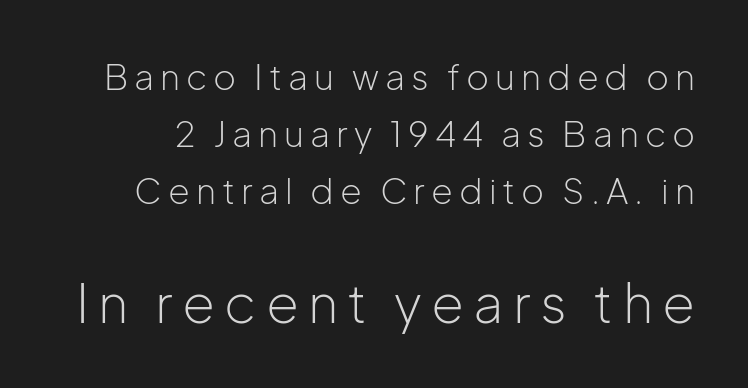
The image shows 53 px light sans-serif type, upright; set normal line spacing (1.63x), not underlined; the second (bottom) block is 1.51x larger; low stroke contrast and a medium x-height.
